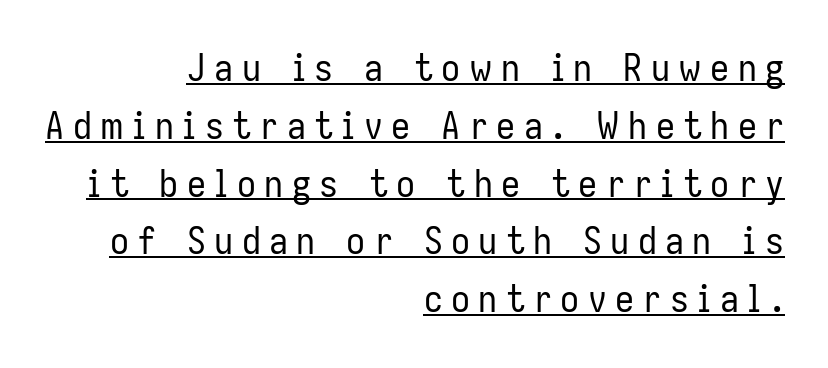
{"serif": "no", "italic": "no", "bold": "no", "weight": "regular", "width": "condensed", "stroke_contrast": "low", "x_height": "medium", "monospaced": "no", "underline": "yes", "align": "right", "line_spacing": "normal", "line_spacing_ratio": 1.52, "letter_spacing": "wide", "letter_spacing_em": 0.22, "glyph_px": 38}
